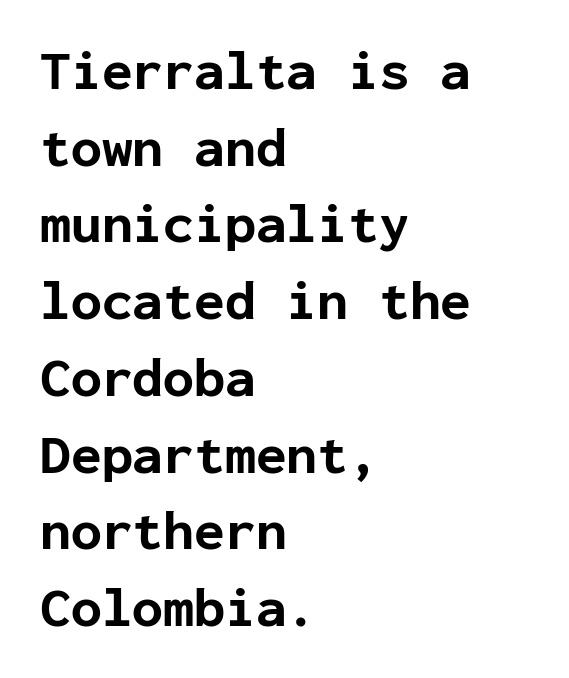
{"serif": "no", "italic": "no", "bold": "yes", "weight": "bold", "width": "normal", "stroke_contrast": "low", "x_height": "medium", "monospaced": "yes", "underline": "no", "align": "left", "line_spacing": "normal", "line_spacing_ratio": 1.37, "letter_spacing": "normal", "letter_spacing_em": 0.0, "glyph_px": 56}
